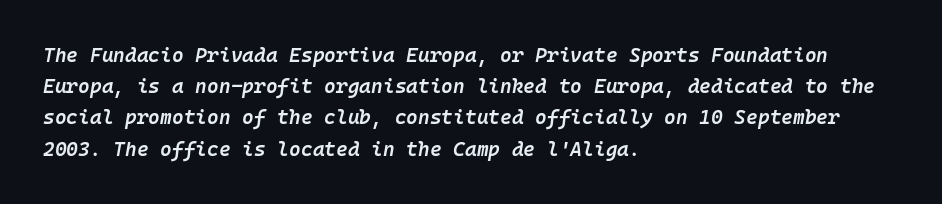
The image shows 20 px text type, italic (leaning right); set left-aligned, normal line spacing (1.56x), normal letter spacing, not underlined.
